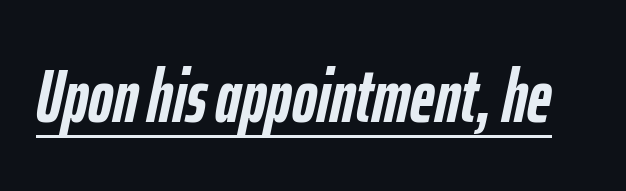
The image shows 75 px semibold, condensed type, italic (leaning right); set normal letter spacing, underlined; low stroke contrast and a medium x-height.
